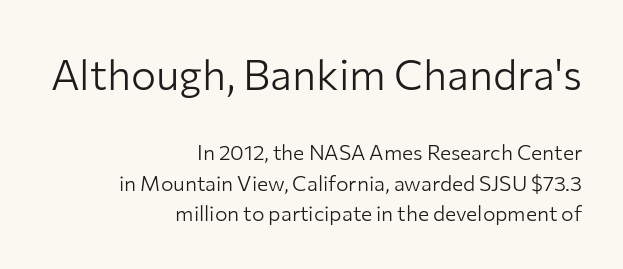
{"serif": "no", "italic": "no", "bold": "no", "weight": "light", "width": "normal", "stroke_contrast": "low", "x_height": "medium", "monospaced": "no", "underline": "no", "align": "right", "line_spacing": "normal", "line_spacing_ratio": 1.45, "letter_spacing": "normal", "letter_spacing_em": 0.0, "larger_block": "first", "size_ratio": 2.0, "glyph_px": 42}
